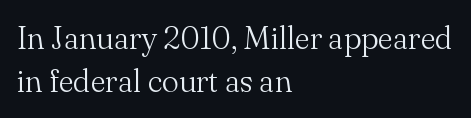
No extra tracking has been applied to these lines. Bare-footed words on every line. The text block is weighted toward the left margin, trailing off unevenly rightward. Ink coverage per letter is moderate at most. Is there any slant? The stems are plumb. Serif or sans? Serif — the stroke terminals have little feet.
